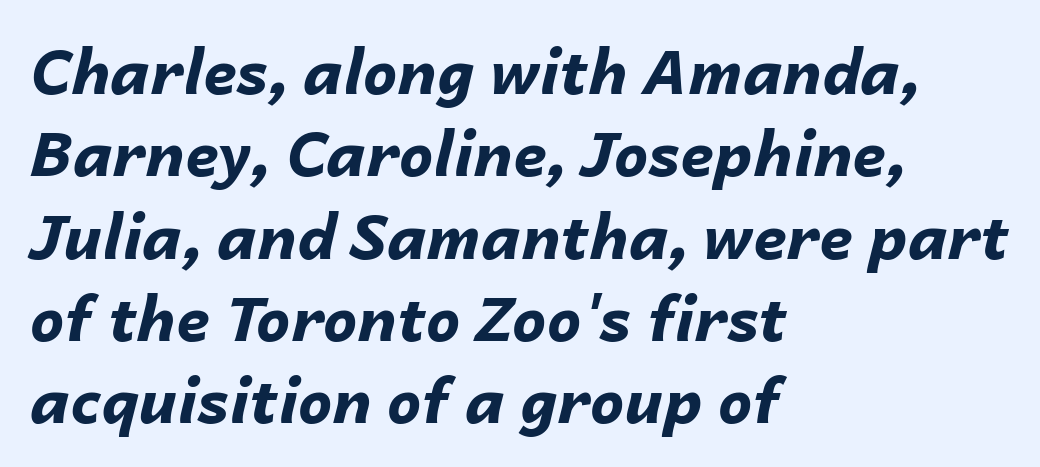
The image shows 61 px bold type, italic (leaning right); set left-aligned, normal line spacing (1.35x), normal letter spacing, not underlined; low stroke contrast and a medium x-height.
